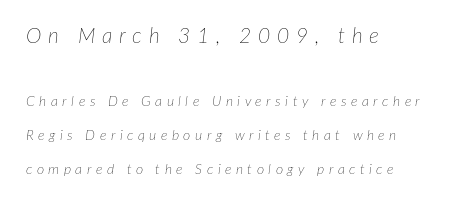
Q: Is the text bold? A: No.
Q: Is the text italic (slanted)? A: Yes, it leans right by about 7 degrees.
Q: Is the text underlined? A: No.
Q: How is the paragraph aligned? A: Left-aligned.
Q: Is the spacing between letters normal or unusually wide? A: Unusually wide.
Q: Is the spacing between lines tight, normal or loose? A: Loose.
Q: Which block of text is set in a larger size, the first (top) or the second (bottom)? A: The first (top) one.
